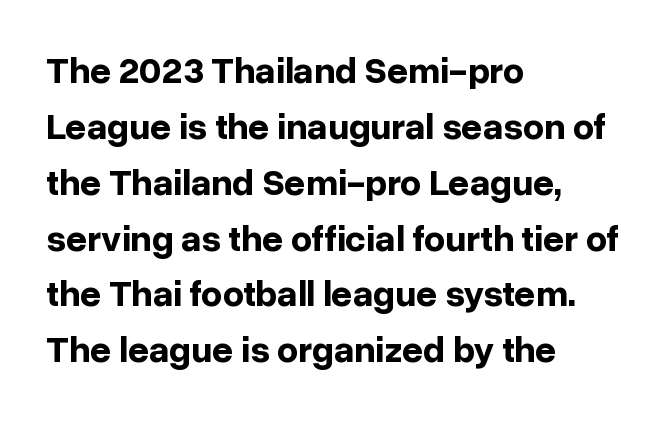
{"serif": "no", "italic": "no", "bold": "yes", "weight": "bold", "width": "normal", "stroke_contrast": "low", "x_height": "medium", "monospaced": "no", "underline": "no", "align": "left", "line_spacing": "normal", "line_spacing_ratio": 1.51, "letter_spacing": "normal", "letter_spacing_em": 0.0, "glyph_px": 37}
